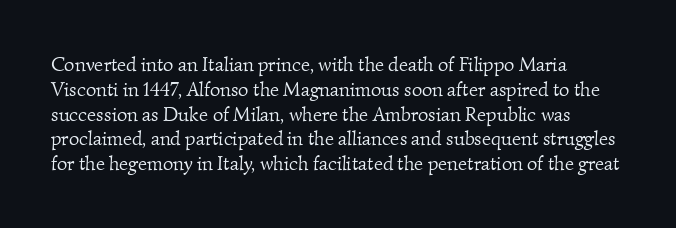
The image shows 20 px text type; set left-aligned, line spacing 1.24x, normal letter spacing, not underlined.
